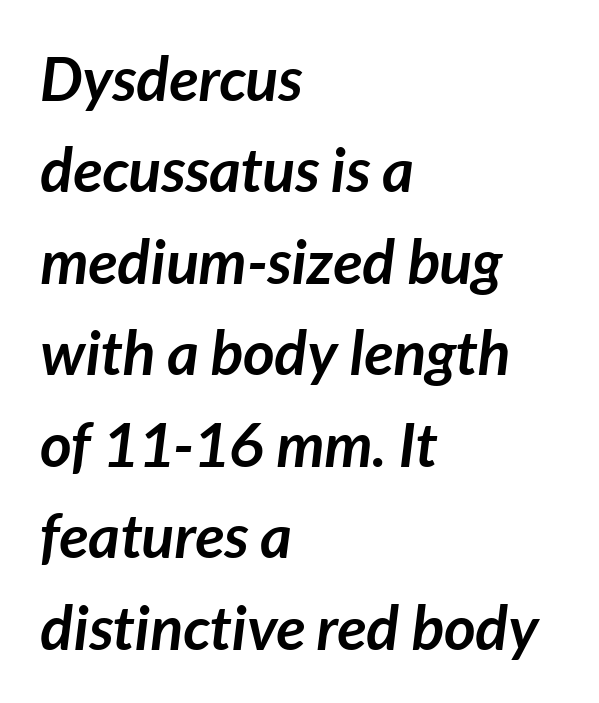
Q: Is the text bold? A: Yes.
Q: Is the text italic (slanted)? A: Yes, it leans right by about 7 degrees.
Q: Is the text underlined? A: No.
Q: How is the paragraph aligned? A: Left-aligned.
Q: Is the spacing between letters normal or unusually wide? A: Normal.
Q: Is the spacing between lines tight, normal or loose? A: Normal.
Q: Width (condensed, normal, or wide)? A: Normal.
Q: Stroke contrast? A: Low.
Q: x-height? A: Medium.
Q: Monospaced? A: No.
